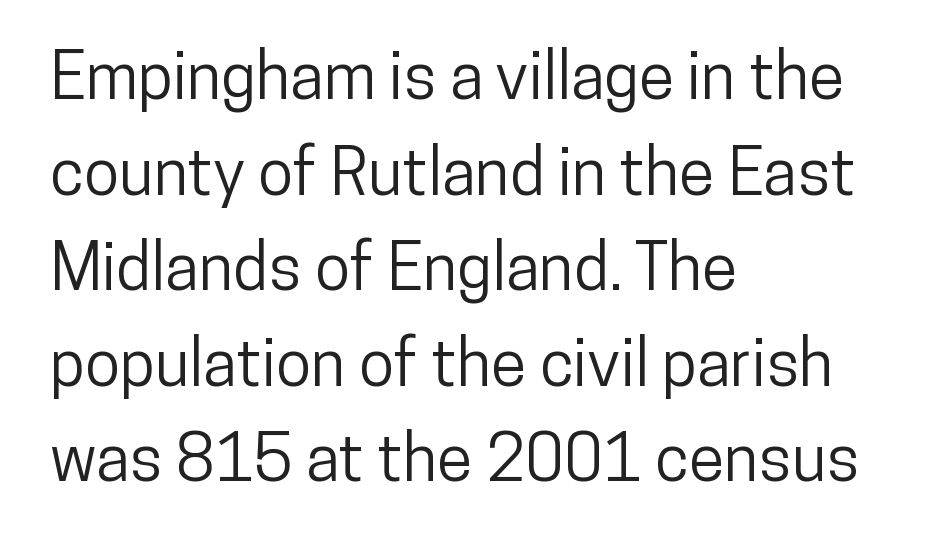
Honestly, the row spacing looks completely unremarkable. Ordinary non-slanted type is in use. Beneath every word, the page is bare. Line starts are locked; line ends wander. The passage shown is typeset with a sans-serif family.
